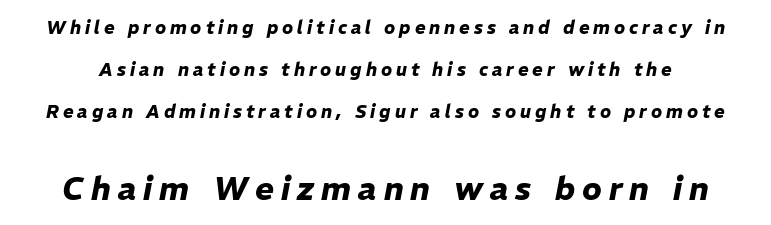
Q: Is the text bold? A: Yes.
Q: Is the text italic (slanted)? A: Yes, it leans right by about 11 degrees.
Q: Is the text underlined? A: No.
Q: Is the spacing between letters normal or unusually wide? A: Unusually wide.
Q: Is the spacing between lines tight, normal or loose? A: Loose.
Q: Which block of text is set in a larger size, the first (top) or the second (bottom)? A: The second (bottom) one.
Q: Width (condensed, normal, or wide)? A: Normal.
Q: Stroke contrast? A: Low.
Q: x-height? A: Medium.
Q: Monospaced? A: No.
